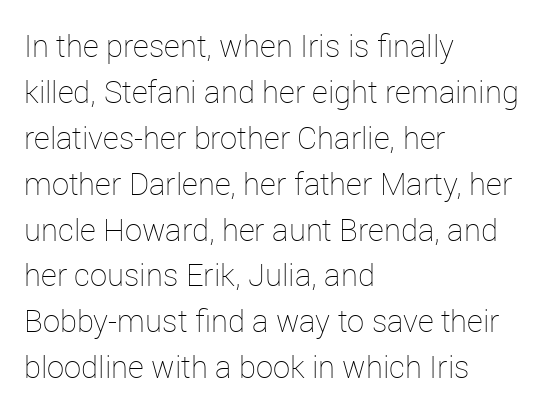
The image shows 31 px thin type, upright; set left-aligned, normal line spacing (1.48x), normal letter spacing, not underlined; low stroke contrast and a medium x-height.
